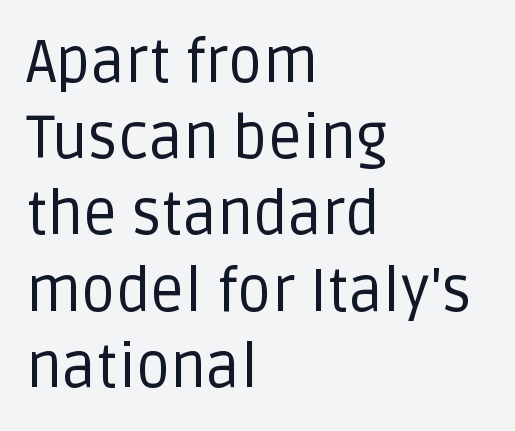
{"serif": "no", "italic": "no", "bold": "no", "weight": "regular", "width": "normal", "stroke_contrast": "low", "x_height": "large", "monospaced": "no", "underline": "no", "align": "left", "line_spacing": "normal", "line_spacing_ratio": 1.27, "letter_spacing": "normal", "letter_spacing_em": 0.0, "glyph_px": 60}
